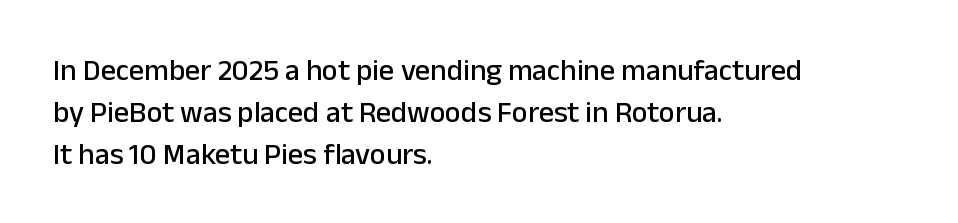
The glyphs in this specimen are sans serif. The lettering holds an erect, upright posture throughout. These lines are set flush left with a ragged right edge. How would I describe the line gaps? Plain and ordinary. These lines are rendered in a variable-pitch font.
